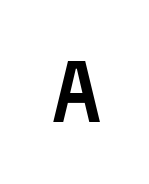
{"serif": "no", "italic": "no", "width": "normal", "stroke_contrast": "low", "x_height": "medium", "monospaced": "yes", "underline": "no", "letter_spacing": "wide", "letter_spacing_em": 0.29, "glyph_px": 76}
